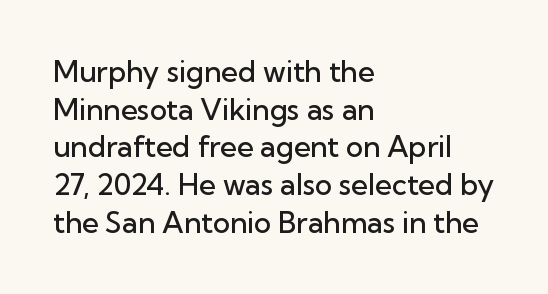
{"serif": "no", "italic": "no", "bold": "semi", "weight": "semibold", "width": "normal", "stroke_contrast": "low", "x_height": "medium", "monospaced": "no", "underline": "no", "align": "left", "line_spacing": "normal", "line_spacing_ratio": 1.3, "letter_spacing": "normal", "letter_spacing_em": 0.0, "glyph_px": 29}
